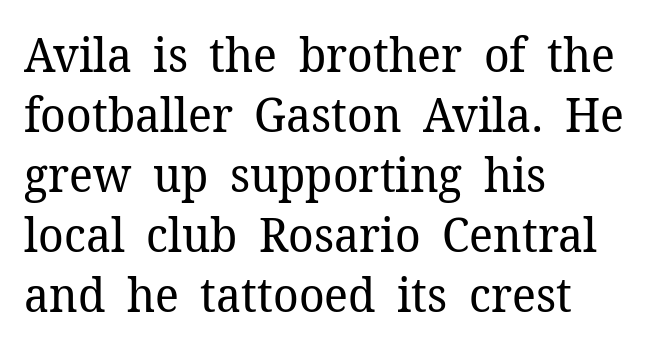
Character widths vary here, with narrow letters taking less room than wide ones. The glyphs are unaccompanied by any horizontal stroke below them. The line texture is even and compact thanks to regular tracking. Each new line begins a customary step beneath the previous one. Think standard paragraph weight, or any step lighter than that. Quick note: not italic, upright.
